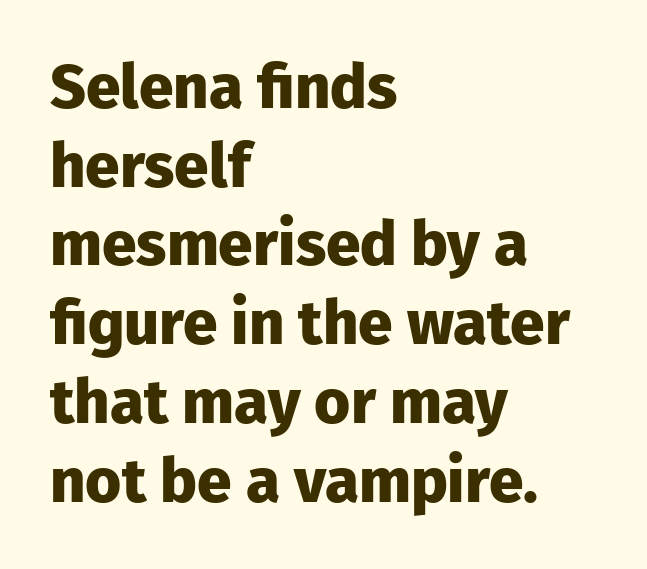
These lines stack with their left ends in a neat column. Only glyphs here, with clear space below each row. Grotesque or geometric, the face here clearly has no serifs. Varying glyph widths throughout — classic text-font behaviour. The type sits square on the baseline with zero lean.
